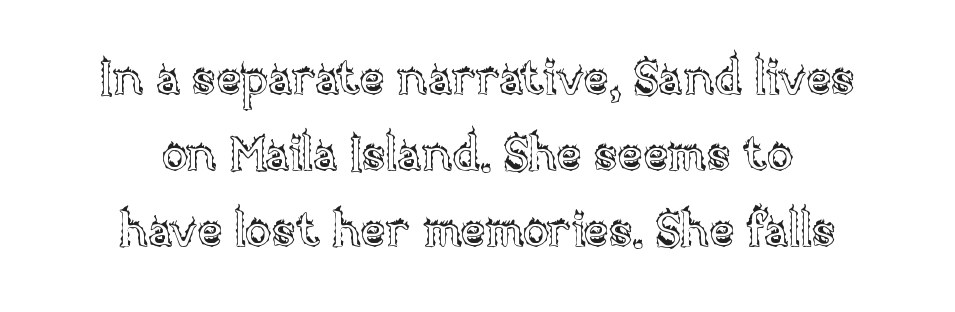
Has an underline been added? It has not. Baseline-to-baseline distance is the conventional proportion of letter height. The letters stand upright; this is a roman face. Each letter keeps its own natural width here, so spacing adapts to shape. Spacing between characters is what you'd get straight out of the box.
